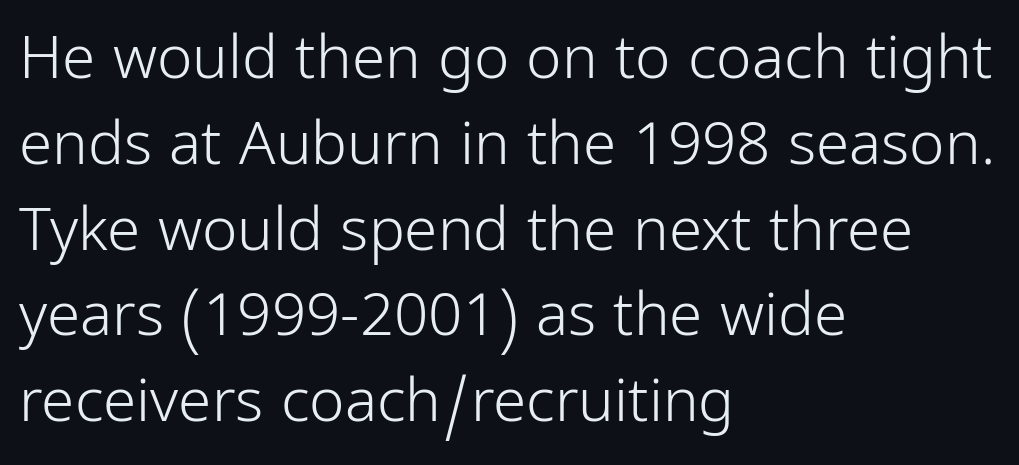
In terms of leading, this rendering sits right in the middle. Caption: multi-line text, flush left, ragged right. This sample has the flowing, uneven cadence of proportional lettering. Regarding serifs, this sample does without them. The strokes carry an ordinary text weight at most.
